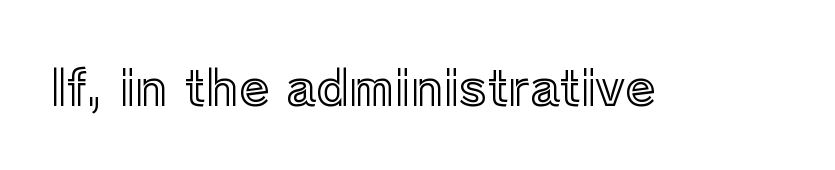
The image shows 49 px text type, upright; set normal letter spacing, not underlined; a medium x-height.
